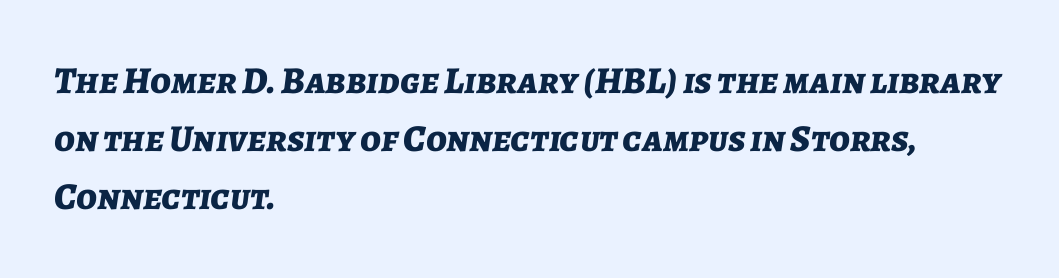
Slanted lettering throughout. Character widths vary here, with narrow letters taking less room than wide ones. Interline gaps are of average width in this sample. This sample is left-justified, so line endings fall wherever the words run out. Tracking value appears to be zero — textbook default spacing. The glyphs are unaccompanied by any horizontal stroke below them.
